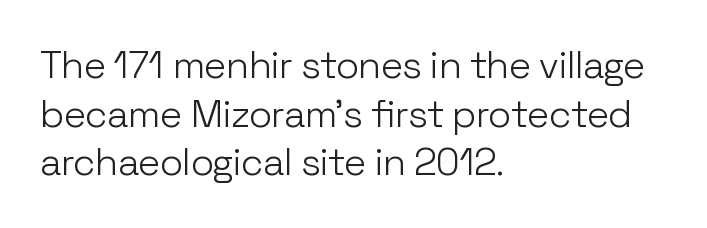
The image shows 38 px light sans-serif type, upright; set left-aligned, normal line spacing (1.28x), normal letter spacing, not underlined; low stroke contrast and a medium x-height.
